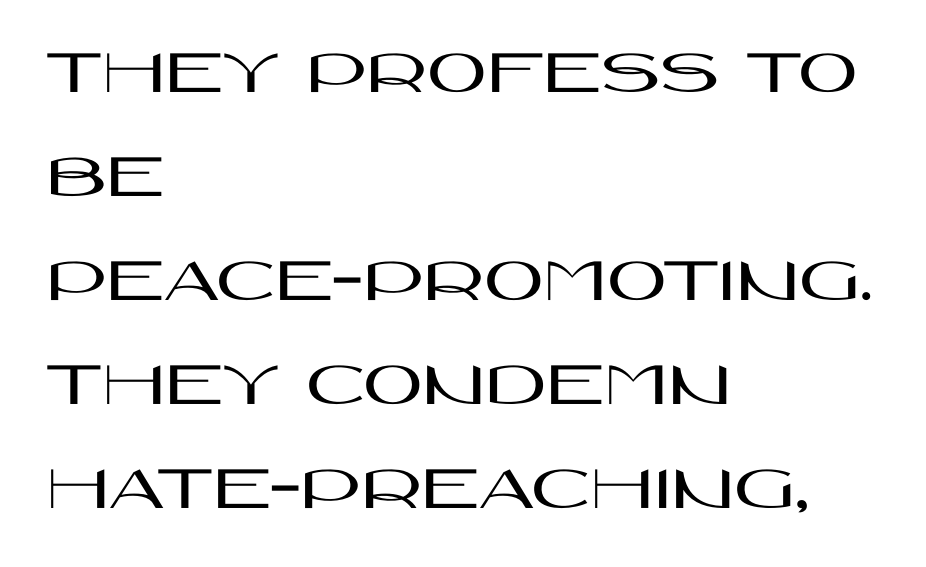
Every row of glyphs begins at an identical x-position on the left. Note: no serifs on the glyphs. The line texture is even and compact thanks to regular tracking. These lines are rendered in a variable-pitch font. This rendering features lettering with no underline.
